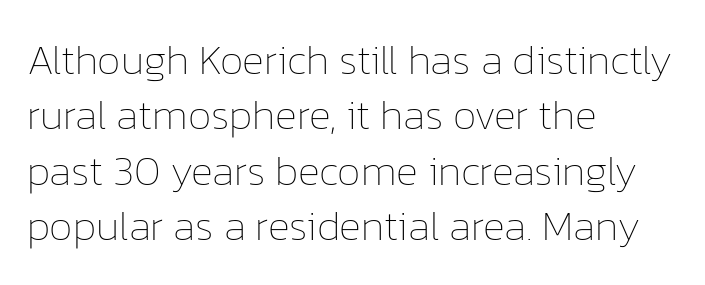
{"italic": "no", "bold": "no", "weight": "thin", "width": "normal", "stroke_contrast": "low", "x_height": "medium", "monospaced": "no", "underline": "no", "align": "left", "line_spacing": "normal", "line_spacing_ratio": 1.32, "letter_spacing": "normal", "letter_spacing_em": 0.0, "glyph_px": 42}
